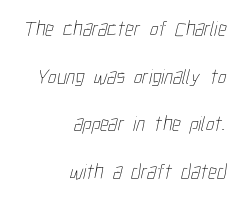
The foot of each line stays bare and open. Baseline-to-baseline distance is far greater than the letter height. Every row of glyphs terminates at an identical x-position on the right. The tracking reads as untouched default to a designer's eye. The strokes carry an ordinary text weight at most.
